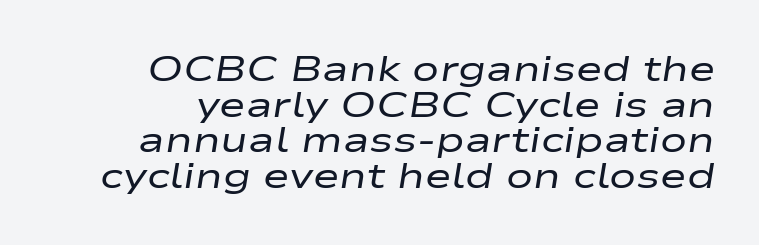
Q: Is the text bold? A: No.
Q: Is the text italic (slanted)? A: Yes, it leans right by about 9 degrees.
Q: Is the text underlined? A: No.
Q: How is the paragraph aligned? A: Right-aligned.
Q: Is the spacing between letters normal or unusually wide? A: Normal.
Q: Is the spacing between lines tight, normal or loose? A: Tight.
Q: Width (condensed, normal, or wide)? A: Wide.
Q: Stroke contrast? A: Low.
Q: x-height? A: Medium.
Q: Monospaced? A: No.
